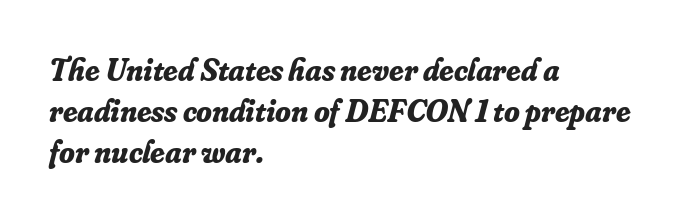
Q: Is the text bold? A: Yes.
Q: Is the text italic (slanted)? A: Yes, it leans right by about 16 degrees.
Q: Is the typeface a serif or a sans-serif typeface? A: Serif.
Q: Is the text underlined? A: No.
Q: How is the paragraph aligned? A: Left-aligned.
Q: Is the spacing between letters normal or unusually wide? A: Normal.
Q: Is the spacing between lines tight, normal or loose? A: Normal.
Q: Width (condensed, normal, or wide)? A: Normal.
Q: Stroke contrast? A: Low.
Q: x-height? A: Small.
Q: Monospaced? A: No.
